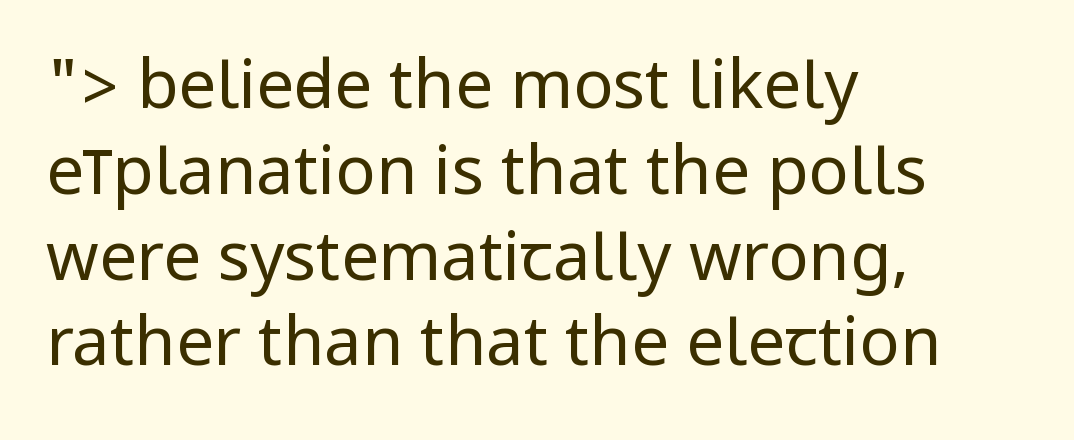
The image shows 67 px regular-weight, condensed sans-serif type, upright; set left-aligned, normal line spacing (1.28x), normal letter spacing, not underlined; low stroke contrast.
